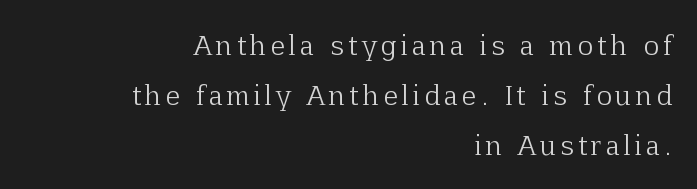
{"italic": "no", "bold": "no", "underline": "no", "align": "right", "line_spacing": "loose", "line_spacing_ratio": 1.92, "glyph_px": 26}
